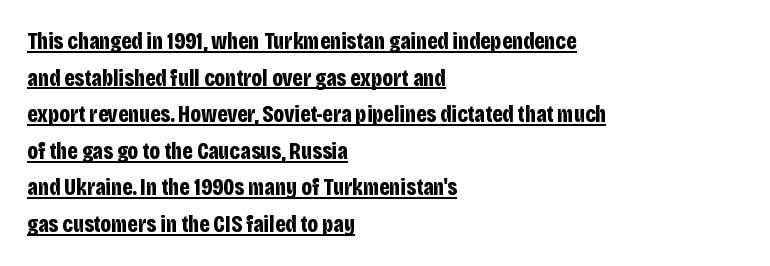
Q: Is the text bold? A: Yes.
Q: Is the text italic (slanted)? A: No, it is upright.
Q: Is the text underlined? A: Yes.
Q: How is the paragraph aligned? A: Left-aligned.
Q: Is the spacing between letters normal or unusually wide? A: Normal.
Q: Is the spacing between lines tight, normal or loose? A: Normal.
